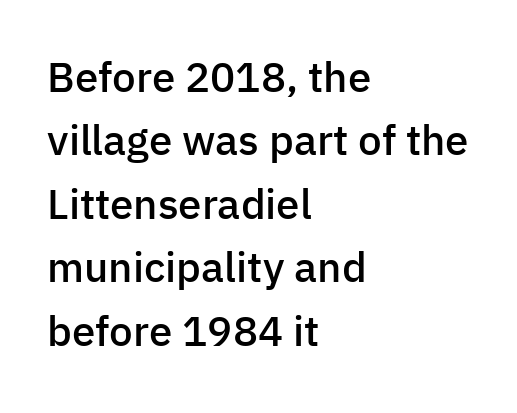
{"serif": "no", "italic": "no", "bold": "semi", "weight": "semibold", "width": "normal", "stroke_contrast": "low", "x_height": "medium", "monospaced": "no", "underline": "no", "align": "left", "line_spacing": "normal", "line_spacing_ratio": 1.51, "letter_spacing": "normal", "letter_spacing_em": 0.0, "glyph_px": 42}
